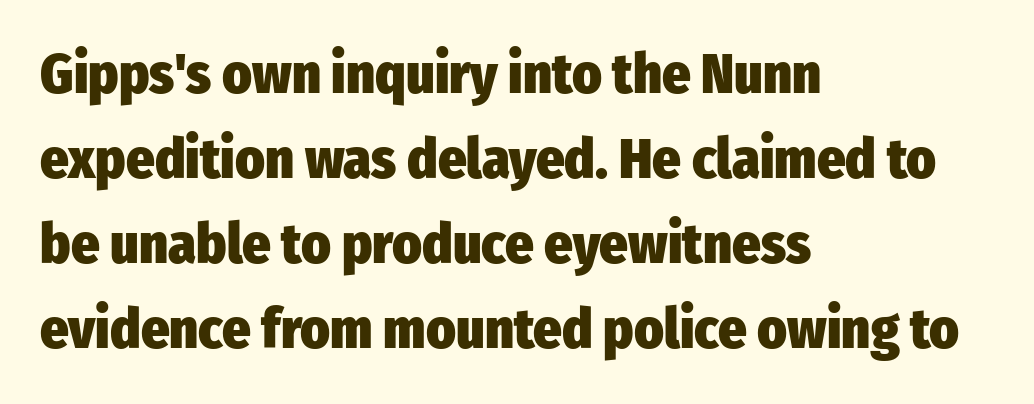
{"serif": "no", "italic": "no", "bold": "yes", "weight": "heavy", "width": "condensed", "stroke_contrast": "low", "x_height": "medium", "monospaced": "no", "underline": "no", "align": "left", "line_spacing": "normal", "line_spacing_ratio": 1.52, "letter_spacing": "normal", "letter_spacing_em": 0.0, "glyph_px": 56}
